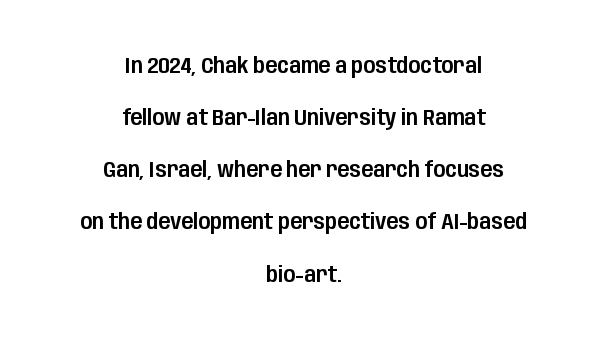
{"italic": "no", "underline": "no", "align": "center", "line_spacing": "loose", "line_spacing_ratio": 2.37, "letter_spacing": "normal", "letter_spacing_em": 0.0, "glyph_px": 22}
